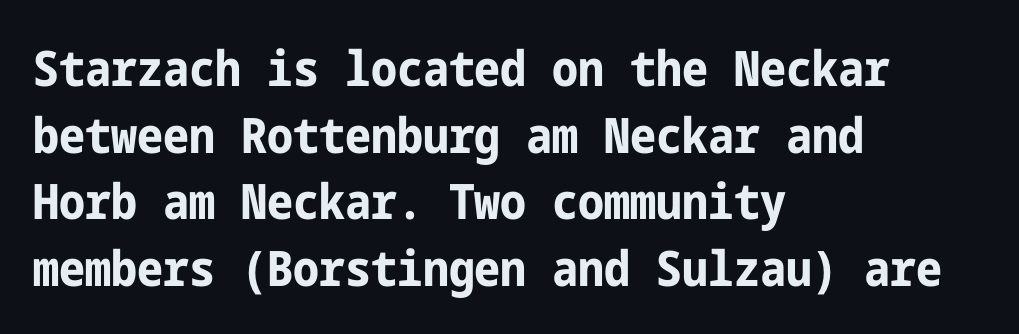
Casual observation: everything's shoved over to the left. Honestly, the letter spacing is just normal — you wouldn't notice it. Unmarked baselines from the first word to the last. Every letter is thick-stroked: bold, no question. Rows of type keep a routine distance in the vertical direction.
